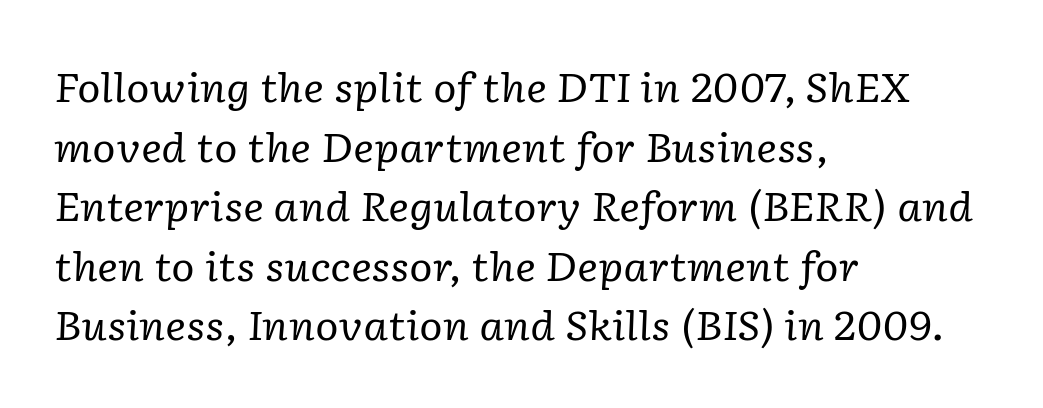
Q: Is the text bold? A: No.
Q: Is the text italic (slanted)? A: Yes, it leans right by about 2 degrees.
Q: Is the typeface a serif or a sans-serif typeface? A: Serif.
Q: Is the text underlined? A: No.
Q: How is the paragraph aligned? A: Left-aligned.
Q: Is the spacing between letters normal or unusually wide? A: Normal.
Q: Is the spacing between lines tight, normal or loose? A: Normal.
Q: Width (condensed, normal, or wide)? A: Normal.
Q: Stroke contrast? A: Low.
Q: x-height? A: Medium.
Q: Monospaced? A: No.
